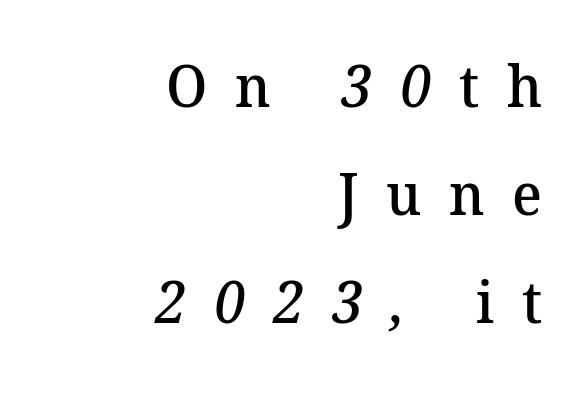
The image shows 59 px semibold serif type; set right-aligned, line spacing 1.83x, unusually wide letter spacing (+0.47 em), not underlined; medium stroke contrast and a medium x-height.
